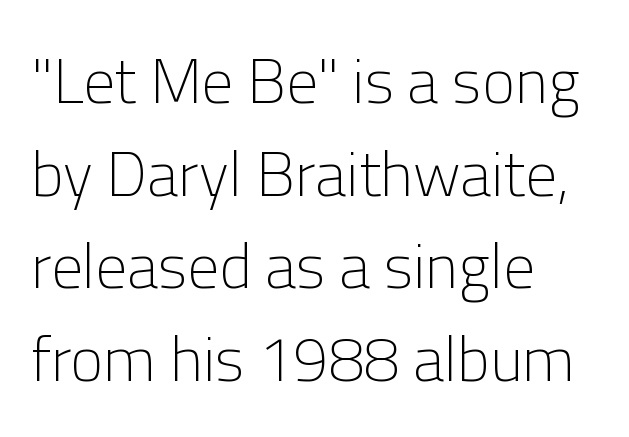
The image shows 63 px light sans-serif type, upright; set left-aligned, normal line spacing (1.47x), normal letter spacing, not underlined; low stroke contrast and a medium x-height.
